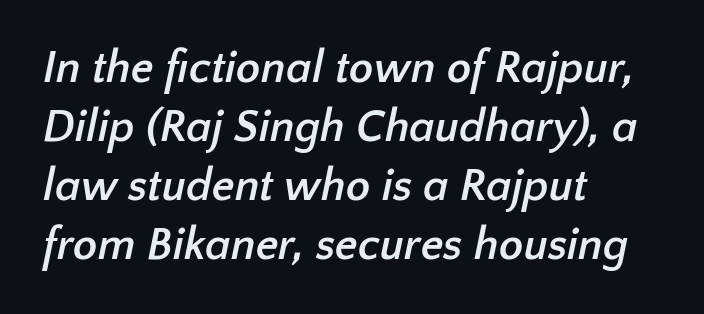
{"serif": "no", "bold": "yes", "weight": "semibold", "width": "normal", "stroke_contrast": "low", "x_height": "medium", "monospaced": "no", "underline": "no", "align": "left", "line_spacing": "normal", "line_spacing_ratio": 1.31, "letter_spacing": "normal", "letter_spacing_em": 0.0, "glyph_px": 45}
